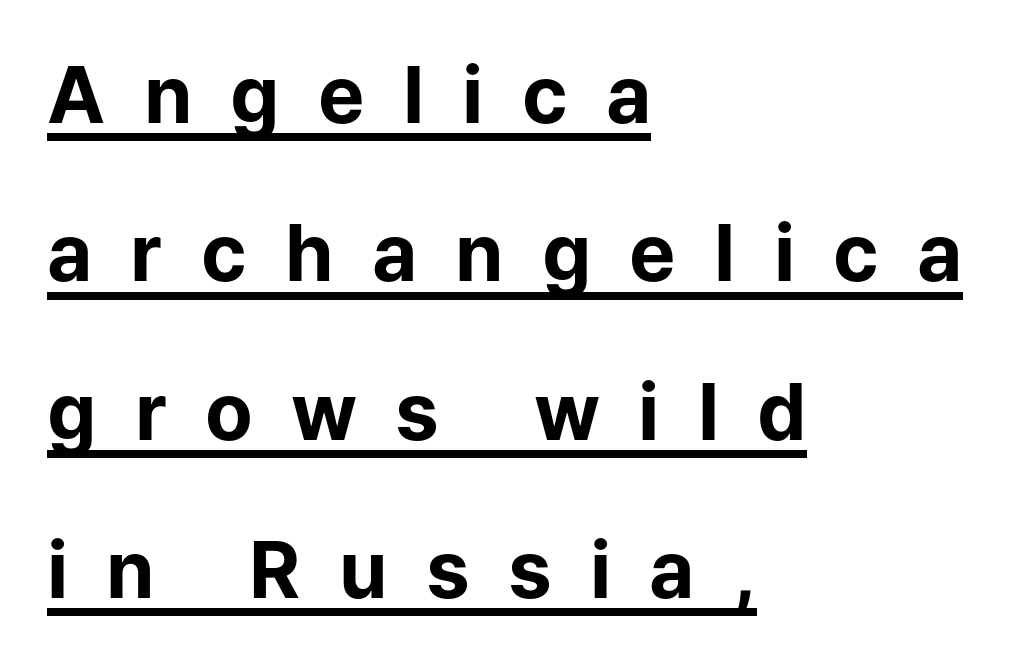
The characters look thick and weighty, a clear bold. Emphasis is given by a line drawn under the lettering. What's the leading like? Stretched, with rows far apart. This rendering uses left alignment, leaving the right contour irregular.
